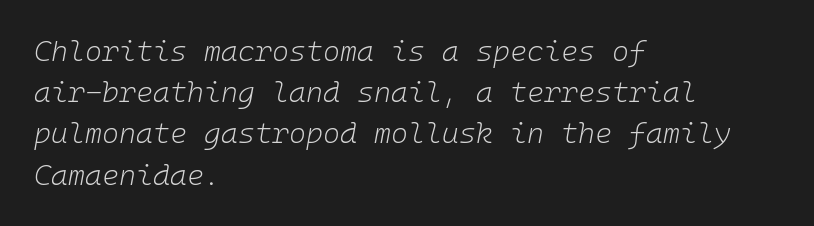
{"italic": "yes", "lean": "right", "slant_degrees": 10, "bold": "no", "weight": "light", "width": "normal", "stroke_contrast": "low", "x_height": "medium", "monospaced": "yes", "underline": "no", "align": "left", "line_spacing": "normal", "line_spacing_ratio": 1.42, "letter_spacing": "normal", "letter_spacing_em": 0.0, "glyph_px": 29}
